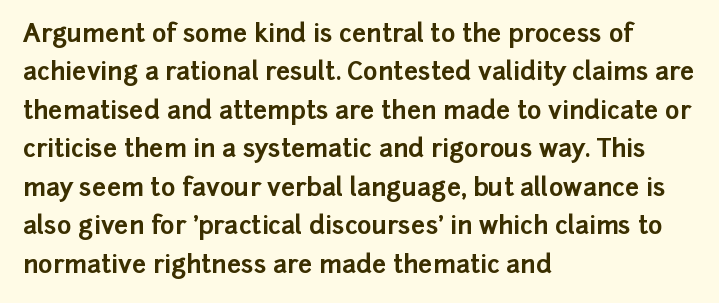
The image shows 25 px bold type, upright; set left-aligned, normal line spacing (1.54x), normal letter spacing, not underlined.
